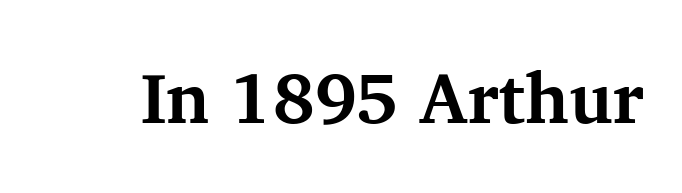
Decoration check: the copy has no underline. What stands out about the letter spacing? Nothing — it is the standard amount. This sample has the flowing, uneven cadence of proportional lettering. In terms of letterform style, serifs are clearly present. Students, this is bold: see how much ink each stroke carries. Style check: upright.
